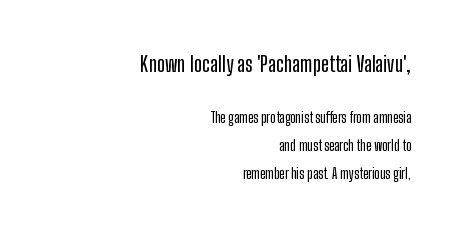
Q: Is the text italic (slanted)? A: No, it is upright.
Q: Is the text underlined? A: No.
Q: How is the paragraph aligned? A: Right-aligned.
Q: Is the spacing between letters normal or unusually wide? A: Normal.
Q: Is the spacing between lines tight, normal or loose? A: Loose.
Q: Which block of text is set in a larger size, the first (top) or the second (bottom)? A: The first (top) one.
